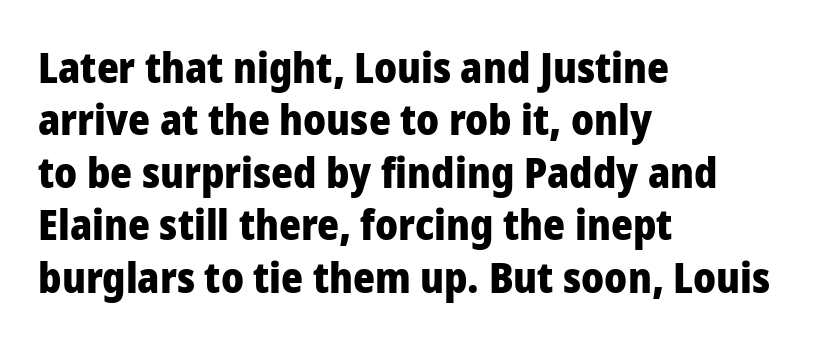
Standard letterfit; no display-style spreading of the glyphs. Rule under the text: the space is simply empty. This is heavy type, rendered in bold. The lines in this sample share a left origin and differ only in where they stop.
